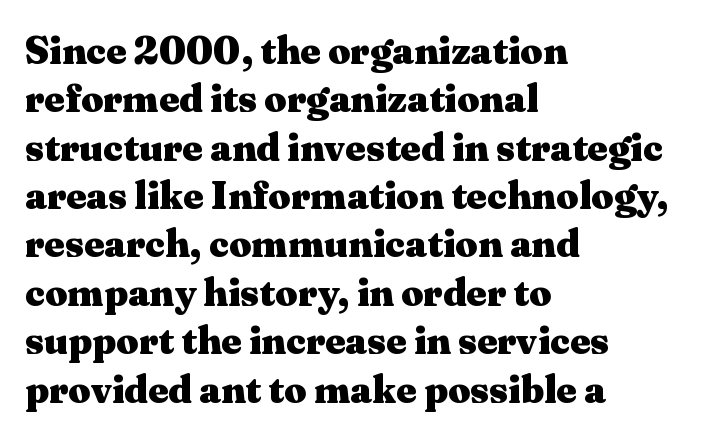
{"serif": "yes", "italic": "no", "bold": "yes", "weight": "heavy", "width": "wide", "stroke_contrast": "medium", "x_height": "medium", "monospaced": "no", "underline": "no", "align": "left", "line_spacing_ratio": 1.24, "letter_spacing": "normal", "letter_spacing_em": 0.0, "glyph_px": 39}
